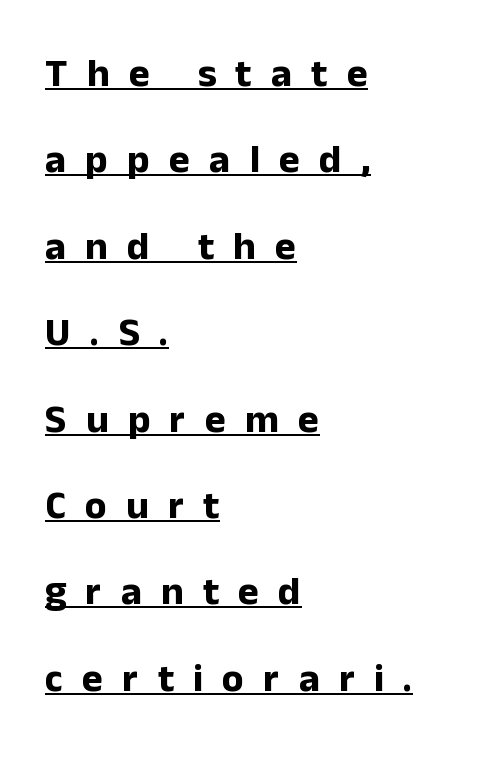
The image shows 40 px bold sans-serif type, upright; set left-aligned, loose line spacing (2.16x), unusually wide letter spacing (+0.48 em), underlined; low stroke contrast and a medium x-height.
